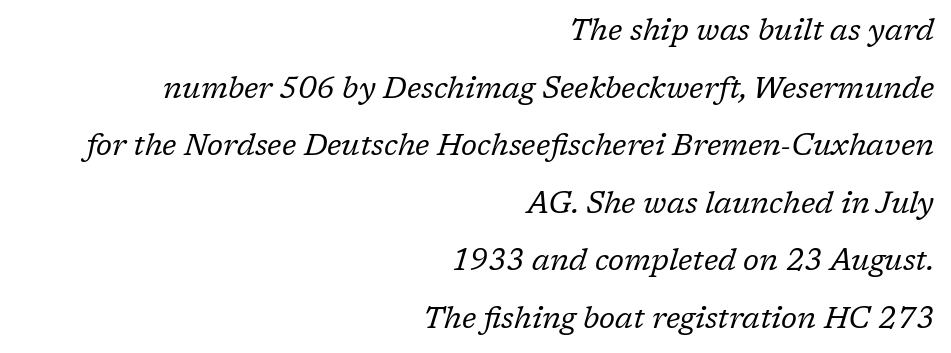
Q: Is the text bold? A: No.
Q: Is the text italic (slanted)? A: Yes, it leans right by about 17 degrees.
Q: Is the typeface a serif or a sans-serif typeface? A: Serif.
Q: Is the text underlined? A: No.
Q: How is the paragraph aligned? A: Right-aligned.
Q: Is the spacing between letters normal or unusually wide? A: Normal.
Q: Is the spacing between lines tight, normal or loose? A: Loose.
Q: Width (condensed, normal, or wide)? A: Normal.
Q: Stroke contrast? A: Low.
Q: x-height? A: Medium.
Q: Monospaced? A: No.
